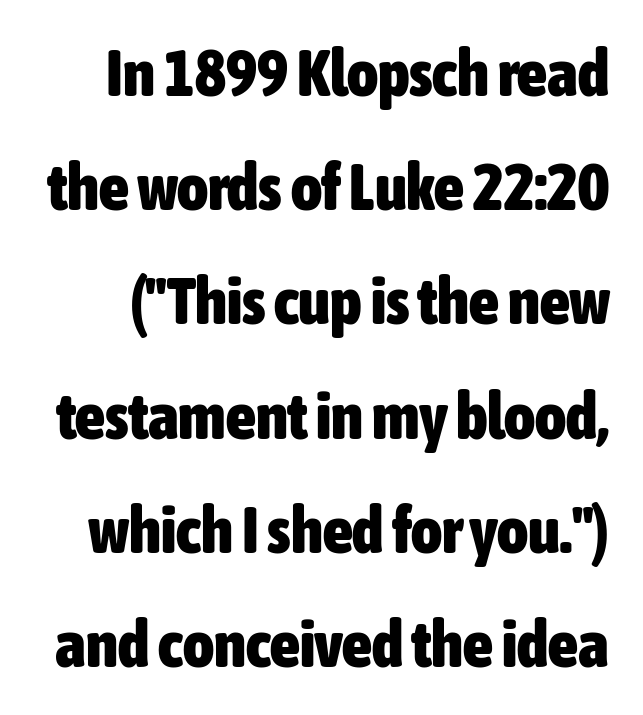
Q: Is the text bold? A: Yes.
Q: Is the text italic (slanted)? A: No, it is upright.
Q: Is the typeface a serif or a sans-serif typeface? A: Sans-serif.
Q: Is the text underlined? A: No.
Q: Is the spacing between letters normal or unusually wide? A: Normal.
Q: Width (condensed, normal, or wide)? A: Condensed.
Q: Stroke contrast? A: Low.
Q: x-height? A: Medium.
Q: Monospaced? A: No.
